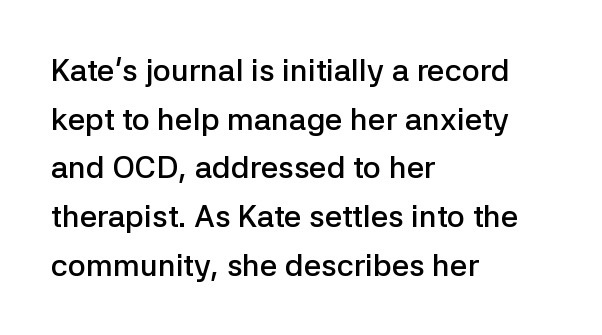
Students, this is semibold: more ink than regular, less than bold. When letters stand straight like this, we call the style roman or upright. The face used here is proportionally spaced, like ordinary book or web type. Nobody touched the tracking dial on this one. Typographically, this falls in the sans-serif category.
